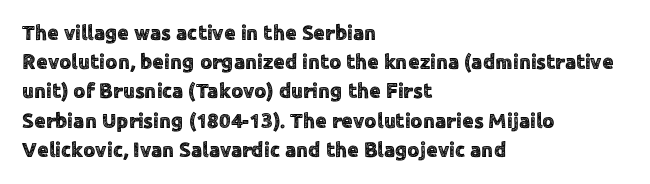
{"italic": "no", "underline": "no", "align": "left", "line_spacing": "normal", "line_spacing_ratio": 1.39, "letter_spacing": "normal", "letter_spacing_em": 0.0, "glyph_px": 21}
